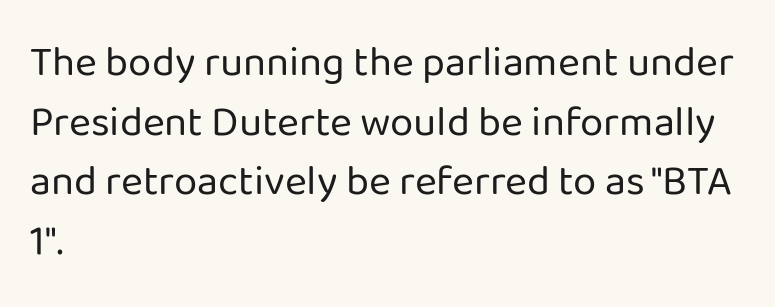
{"serif": "no", "italic": "no", "bold": "no", "weight": "regular", "width": "normal", "stroke_contrast": "low", "x_height": "medium", "monospaced": "no", "underline": "no", "align": "left", "line_spacing": "normal", "line_spacing_ratio": 1.42, "letter_spacing": "normal", "letter_spacing_em": 0.0, "glyph_px": 42}
